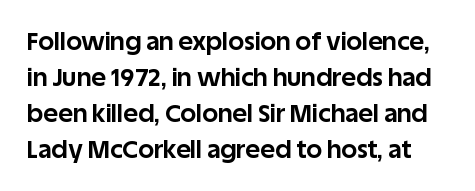
Q: Is the text bold? A: Yes.
Q: Is the text italic (slanted)? A: No, it is upright.
Q: Is the text underlined? A: No.
Q: Is the spacing between letters normal or unusually wide? A: Normal.
Q: Is the spacing between lines tight, normal or loose? A: Normal.
